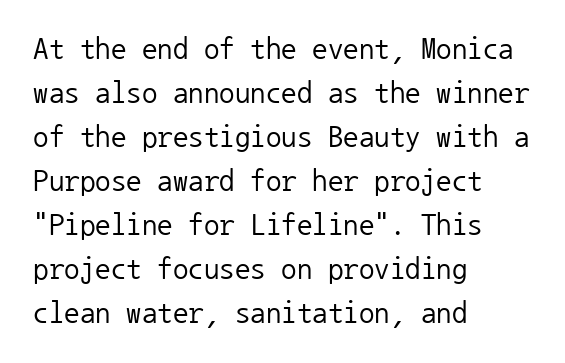
The image shows 31 px regular-weight sans-serif type, upright, monospaced; set left-aligned, normal line spacing (1.42x), normal letter spacing, not underlined; low stroke contrast and a medium x-height.
